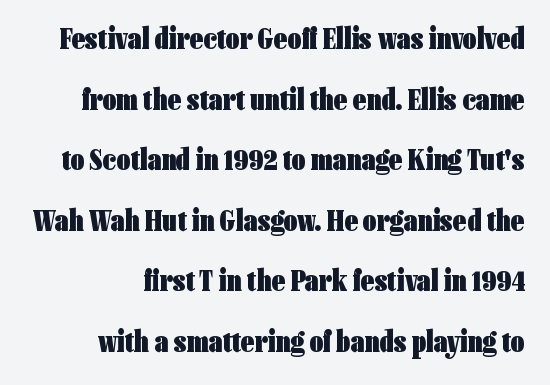
The image shows 30 px heavy, condensed sans-serif type, upright; set loose line spacing (2.02x), normal letter spacing, not underlined; low stroke contrast and a medium x-height.
